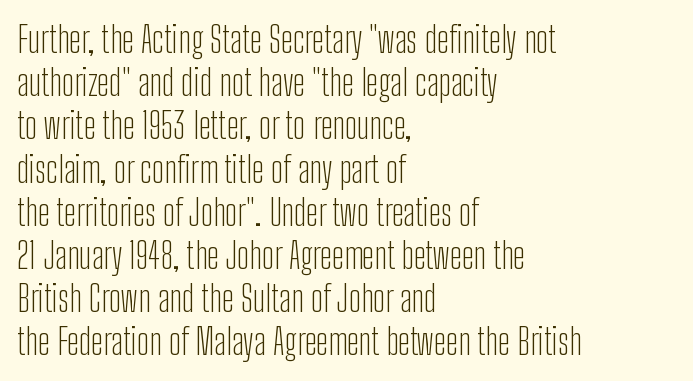
Short and long lines alike share a common starting point at left. Students, note that the glyphs here touch the page at normal intervals. Grotesque or geometric, the face here clearly has no serifs. Weight class: somewhere from thin through regular.
